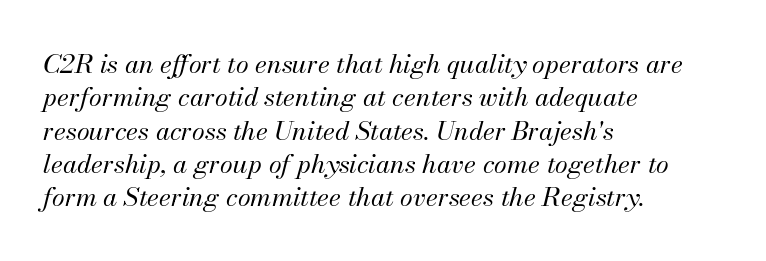
The image shows 26 px text type, italic (leaning right); set left-aligned, normal line spacing (1.28x), normal letter spacing, not underlined.
